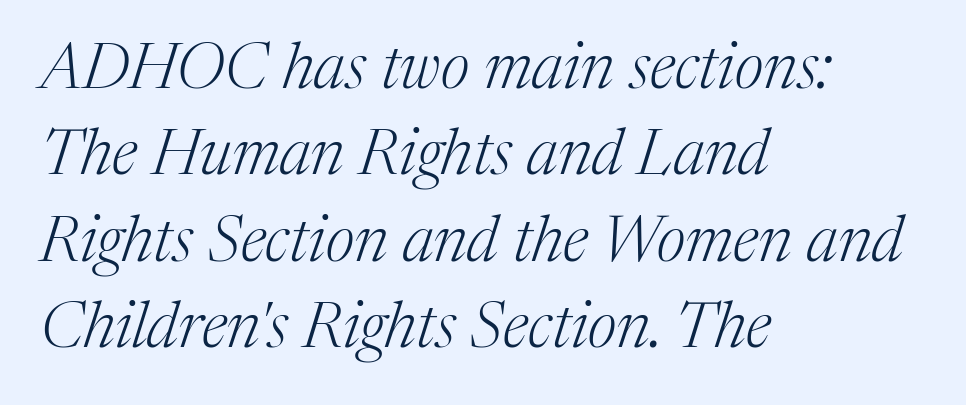
{"serif": "yes", "italic": "yes", "lean": "right", "slant_degrees": 17, "bold": "no", "weight": "light", "width": "normal", "stroke_contrast": "medium", "x_height": "medium", "monospaced": "no", "underline": "no", "align": "left", "line_spacing": "normal", "line_spacing_ratio": 1.35, "letter_spacing": "normal", "letter_spacing_em": 0.0, "glyph_px": 64}
